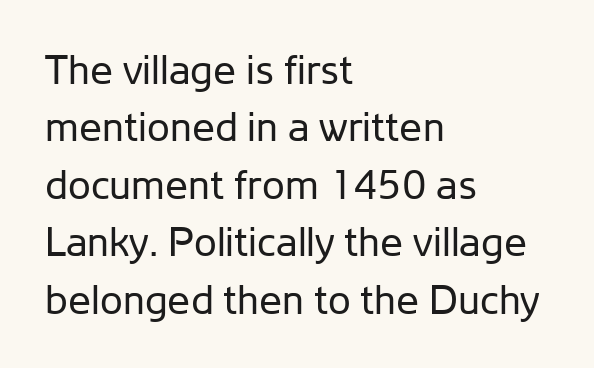
Vertical stems look standard width or narrower in stroke. The letters carry no serifs — their stems end cleanly without finishing strokes. Type without underlining. The lines are quadded left. Tracking here is standard; glyphs follow each other at the usual distance. Normally led — the rows are evenly, conventionally spaced.
